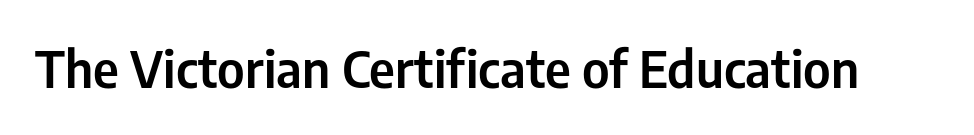
This rendering employs a face without finishing strokes, i.e., a sans-serif. Think of a printed novel: that variable character pitch is what you see here. The foot of each line stays bare and open. Look at the tracking — it's just the regular setting, nothing added. Nope, not italic — everything's standing straight.
